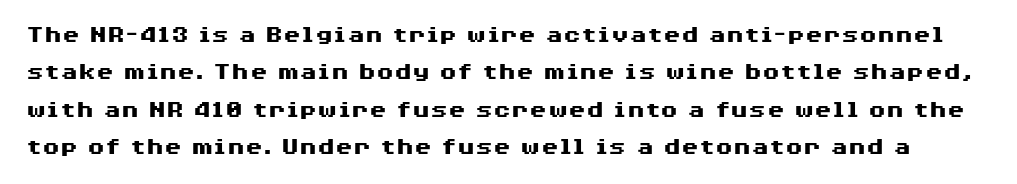
The image shows 26 px bold type, upright; set normal line spacing (1.44x), normal letter spacing, not underlined.
